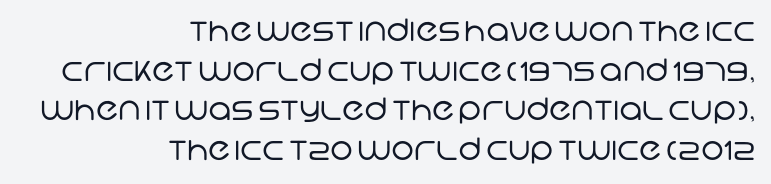
Looks like regular typesetting: each glyph gets only the width it needs. Stroke terminals: plain, sans-serif. The words here are not underlined. Inter-character spacing is left at the font's built-in metrics.
